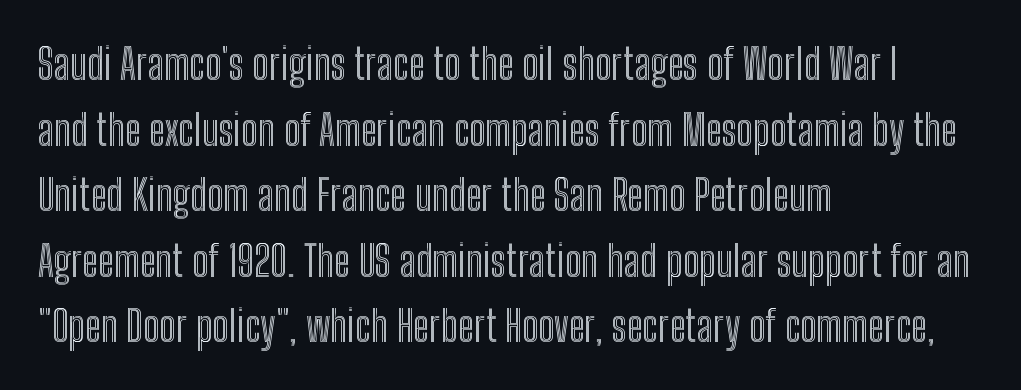
Q: Is the text italic (slanted)? A: No, it is upright.
Q: Is the text underlined? A: No.
Q: How is the paragraph aligned? A: Left-aligned.
Q: Is the spacing between letters normal or unusually wide? A: Normal.
Q: Is the spacing between lines tight, normal or loose? A: Normal.
Q: Width (condensed, normal, or wide)? A: Condensed.
Q: x-height? A: Medium.
Q: Monospaced? A: No.
